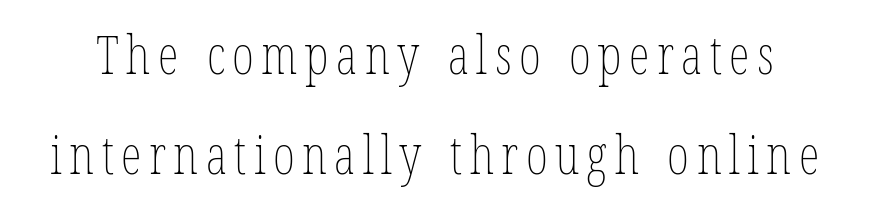
Q: Is the text bold? A: No.
Q: Is the text italic (slanted)? A: No, it is upright.
Q: Is the text underlined? A: No.
Q: Width (condensed, normal, or wide)? A: Condensed.
Q: Stroke contrast? A: Low.
Q: x-height? A: Medium.
Q: Monospaced? A: No.
